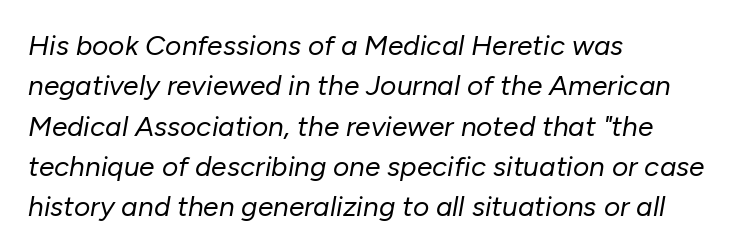
Q: Is the text bold? A: No.
Q: Is the text italic (slanted)? A: Yes, it leans right by about 10 degrees.
Q: Is the text underlined? A: No.
Q: How is the paragraph aligned? A: Left-aligned.
Q: Is the spacing between letters normal or unusually wide? A: Normal.
Q: Is the spacing between lines tight, normal or loose? A: Normal.
Q: Width (condensed, normal, or wide)? A: Normal.
Q: Stroke contrast? A: Low.
Q: x-height? A: Medium.
Q: Monospaced? A: No.
